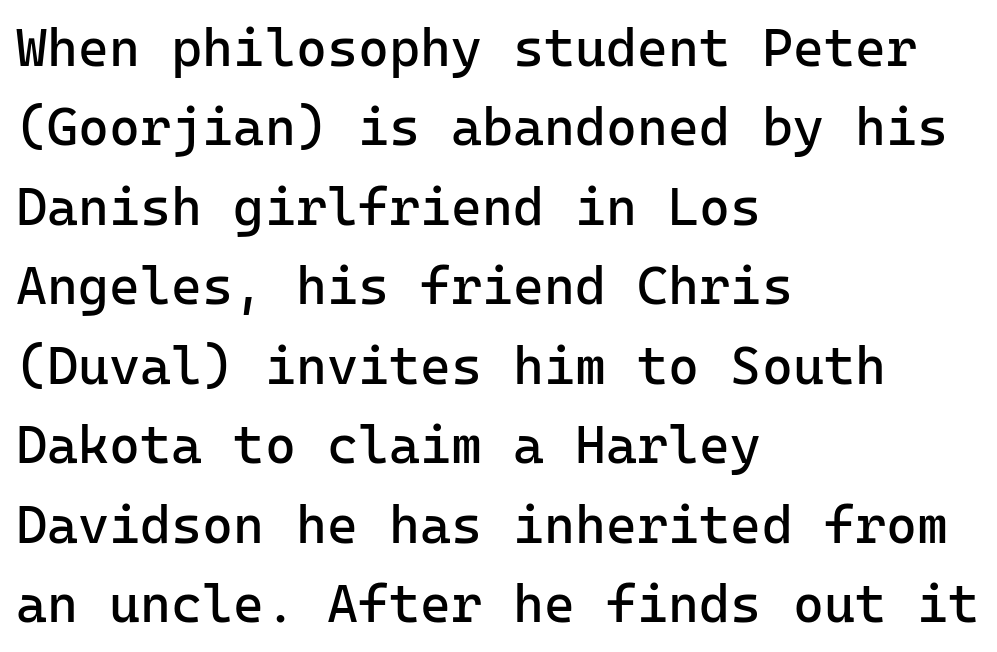
The strip under each line holds only bare page. A sans-serif font was chosen for this passage. The passage is arranged the way most books set body copy — flush left. The space between consecutive lines is moderate. The cut favours lightness, reaching ordinary text weight at its darkest.
